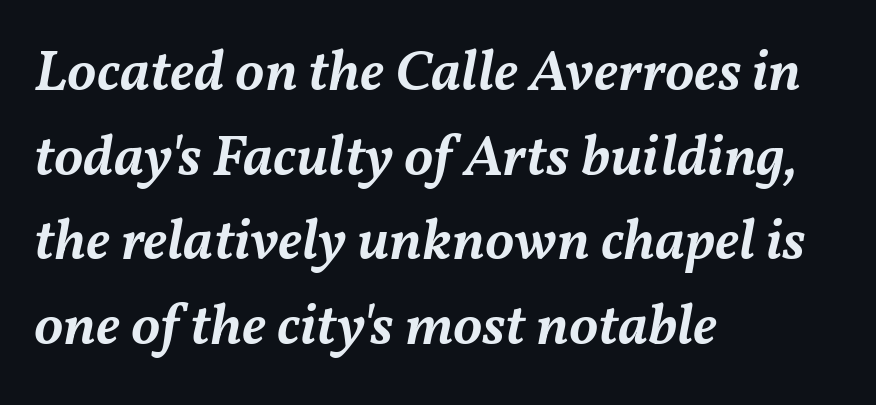
This rendering uses left alignment, leaving the right contour irregular. Here the designer chose a conventional face with non-uniform glyph widths. Quick note: italic. Has an underline been added? It has not. Look at the stroke-to-counter ratio: somewhat heavy, a semibold. Spacing between characters is what you'd get straight out of the box.
